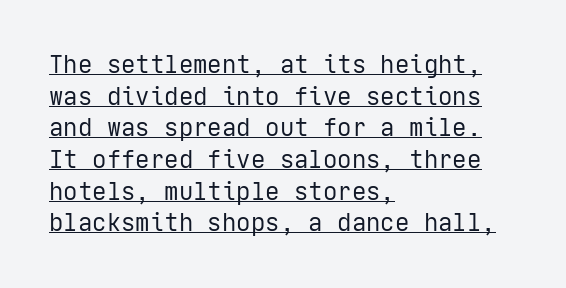
{"italic": "no", "bold": "no", "underline": "yes", "align": "left", "line_spacing": "normal", "line_spacing_ratio": 1.32, "letter_spacing": "normal", "letter_spacing_em": 0.0, "glyph_px": 24}
